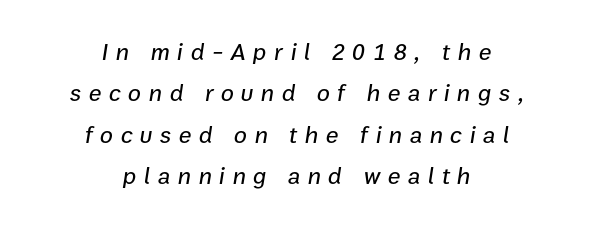
{"italic": "yes", "lean": "right", "slant_degrees": 9, "underline": "no", "align": "center", "line_spacing_ratio": 1.72, "letter_spacing": "wide", "letter_spacing_em": 0.31, "glyph_px": 24}
